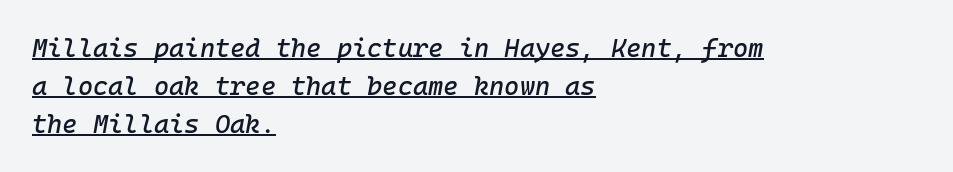
{"italic": "yes", "lean": "right", "slant_degrees": 10, "underline": "yes", "align": "left", "line_spacing": "normal", "line_spacing_ratio": 1.46, "letter_spacing": "normal", "letter_spacing_em": 0.0, "glyph_px": 26}
